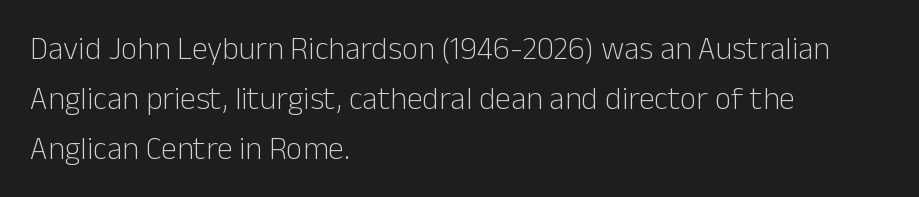
Tall strokes in this sample are plumb rather than angled. Is the block centered? No — it sits flush against the left margin. Proportional: the letters do not fall into vertical columns. The font family rendered here belongs to the sans-serif group. Underlining? Definitely not there.
